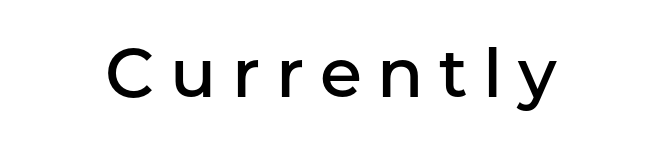
{"serif": "no", "italic": "no", "bold": "semi", "weight": "semibold", "width": "normal", "stroke_contrast": "low", "x_height": "medium", "monospaced": "no", "underline": "no", "letter_spacing": "wide", "letter_spacing_em": 0.23, "glyph_px": 68}
